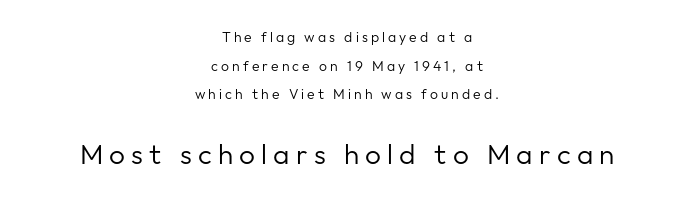
The image shows 28 px regular-weight sans-serif type, upright; set centered, loose line spacing (2.04x), unusually wide letter spacing (+0.22 em), not underlined; the second (bottom) block is 2.0x larger; low stroke contrast and a medium x-height.
